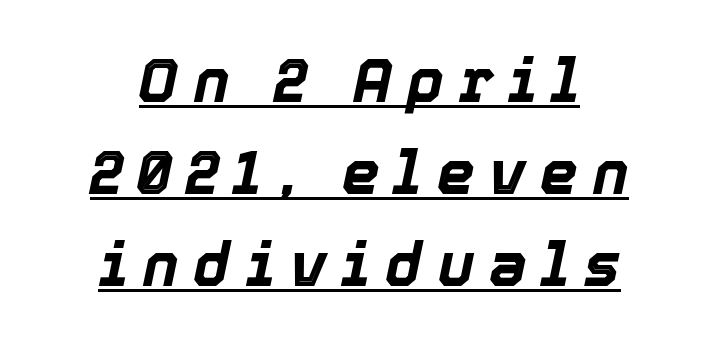
{"italic": "yes", "lean": "right", "slant_degrees": 12, "bold": "yes", "weight": "bold", "width": "normal", "x_height": "medium", "monospaced": "no", "underline": "yes", "align": "center", "line_spacing": "normal", "line_spacing_ratio": 1.53, "letter_spacing": "wide", "letter_spacing_em": 0.25, "glyph_px": 60}
